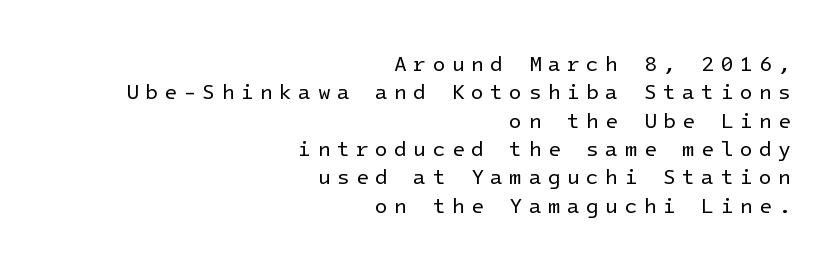
{"italic": "no", "bold": "no", "underline": "no", "align": "right", "line_spacing": "normal", "line_spacing_ratio": 1.35, "letter_spacing": "wide", "letter_spacing_em": 0.3, "glyph_px": 21}
